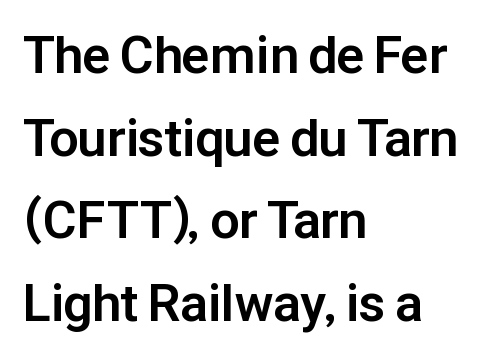
{"serif": "no", "italic": "no", "bold": "yes", "weight": "bold", "width": "normal", "stroke_contrast": "low", "x_height": "medium", "monospaced": "no", "underline": "no", "align": "left", "line_spacing": "normal", "line_spacing_ratio": 1.59, "letter_spacing": "normal", "letter_spacing_em": 0.0, "glyph_px": 52}
